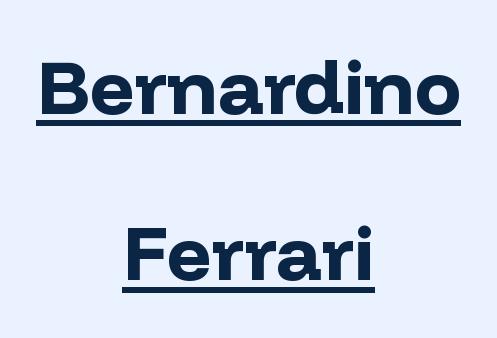
Q: Is the text bold? A: Yes.
Q: Is the text italic (slanted)? A: No, it is upright.
Q: Is the typeface a serif or a sans-serif typeface? A: Sans-serif.
Q: Is the text underlined? A: Yes.
Q: How is the paragraph aligned? A: Centered.
Q: Is the spacing between letters normal or unusually wide? A: Normal.
Q: Is the spacing between lines tight, normal or loose? A: Loose.
Q: Width (condensed, normal, or wide)? A: Normal.
Q: Stroke contrast? A: Low.
Q: x-height? A: Medium.
Q: Monospaced? A: No.
